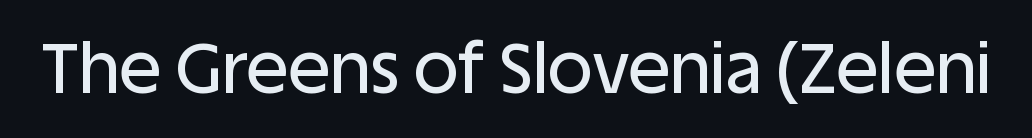
{"serif": "no", "italic": "no", "width": "normal", "stroke_contrast": "low", "x_height": "large", "monospaced": "no", "underline": "no", "letter_spacing": "normal", "letter_spacing_em": 0.0, "glyph_px": 70}
